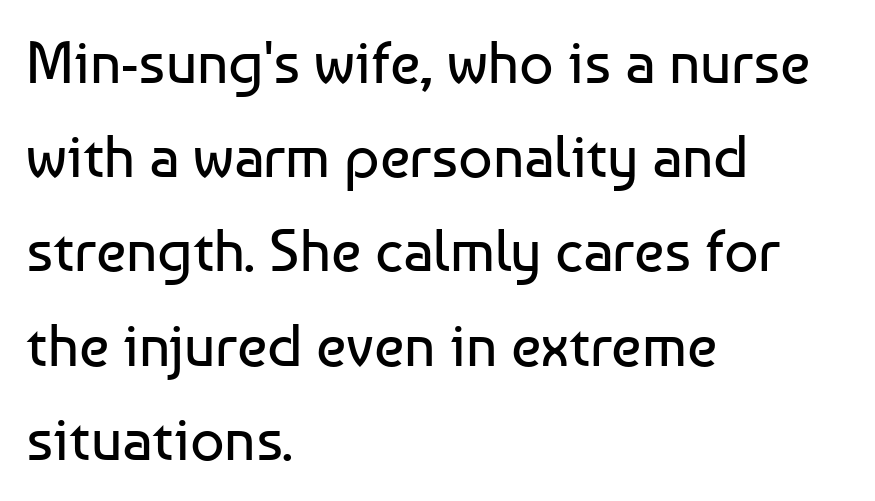
The strip under each line holds only bare page. Grotesque or geometric, the face here clearly has no serifs. Caption: face not bold, strokes unweighted. Posture: upright roman. Nobody touched the tracking dial on this one.
